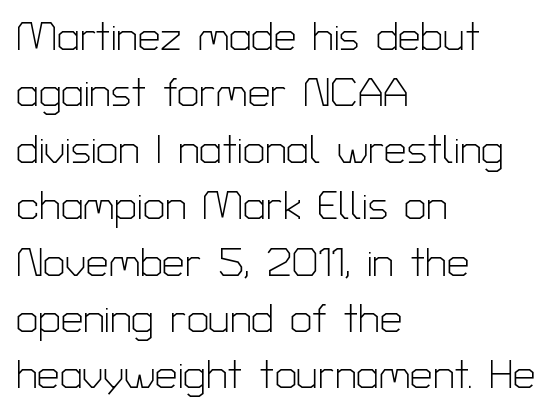
Q: Is the text bold? A: No.
Q: Is the text italic (slanted)? A: No, it is upright.
Q: Is the typeface a serif or a sans-serif typeface? A: Sans-serif.
Q: Is the text underlined? A: No.
Q: How is the paragraph aligned? A: Left-aligned.
Q: Is the spacing between letters normal or unusually wide? A: Normal.
Q: Is the spacing between lines tight, normal or loose? A: Normal.
Q: Width (condensed, normal, or wide)? A: Normal.
Q: Stroke contrast? A: Low.
Q: x-height? A: Medium.
Q: Monospaced? A: No.
